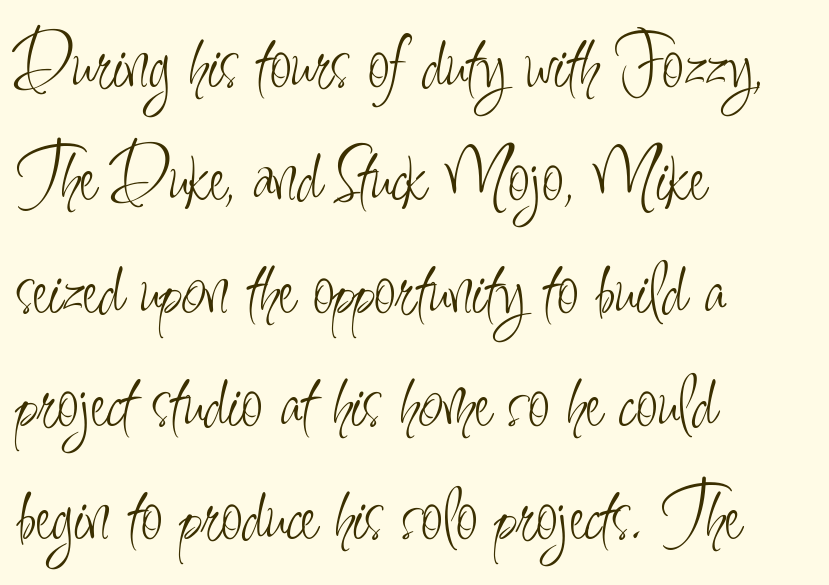
The image shows 79 px light, condensed sans-serif type; set left-aligned, normal line spacing (1.43x), normal letter spacing, not underlined; low stroke contrast and a small x-height.
